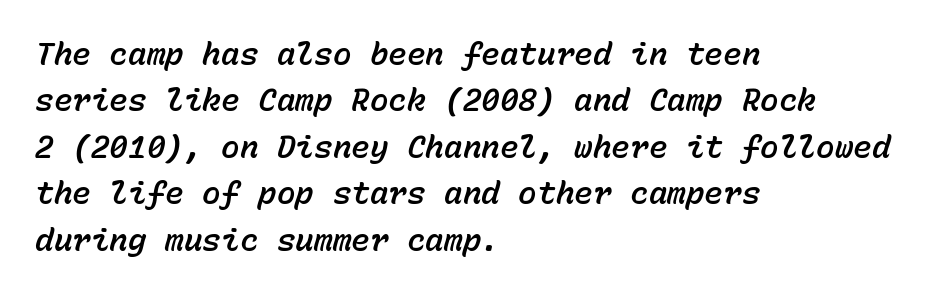
The rows are spaced the way most documents space them. No word sits above an underline. Reading down the block, your eye returns to a fixed left position each line. Is the letter spacing exaggerated? No — it looks like the ordinary default.
